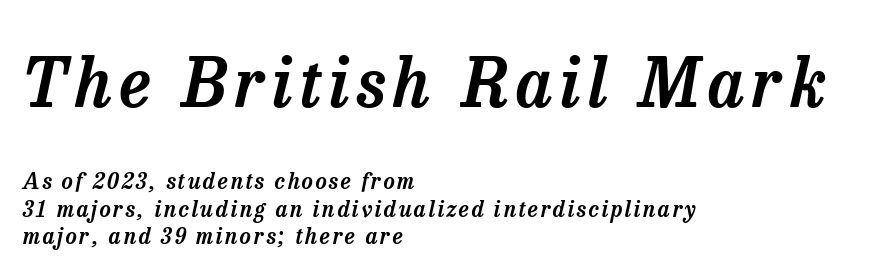
The image shows 67 px serif type, italic (leaning right); set left-aligned, normal line spacing (1.26x), not underlined; the first (top) block is 3.05x larger; low stroke contrast and a medium x-height.
